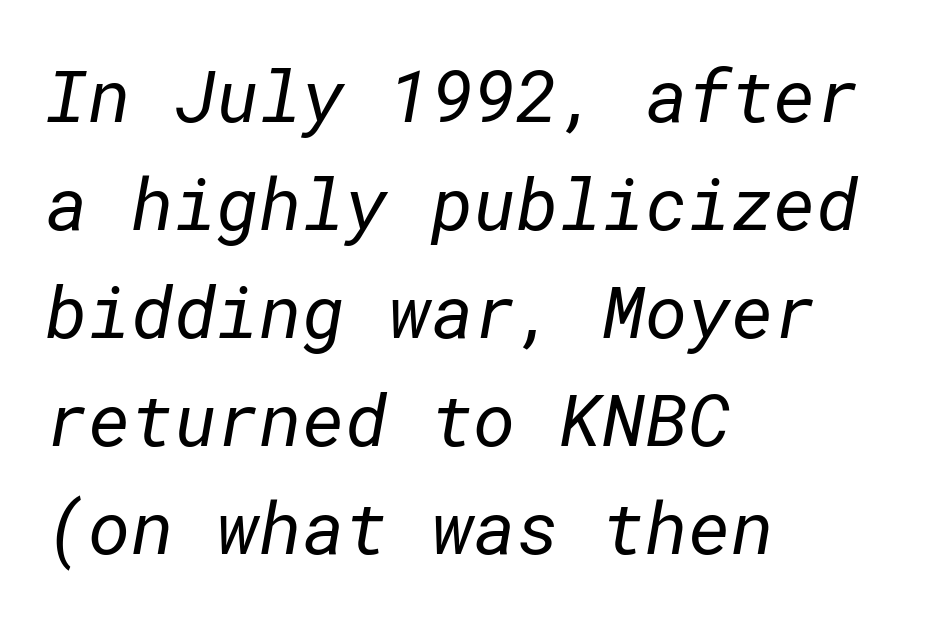
{"serif": "no", "bold": "no", "weight": "regular", "width": "normal", "stroke_contrast": "low", "x_height": "medium", "underline": "no", "align": "left", "line_spacing": "normal", "line_spacing_ratio": 1.48, "letter_spacing": "normal", "letter_spacing_em": 0.0, "glyph_px": 73}
